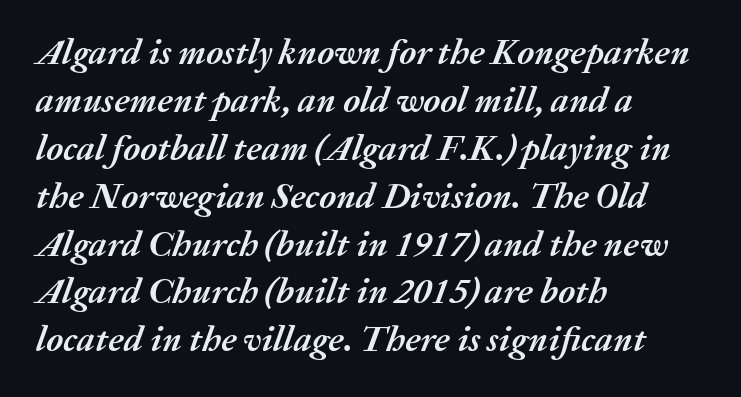
Q: Is the text bold? A: Yes.
Q: Is the text italic (slanted)? A: Yes, it leans right by about 20 degrees.
Q: Is the text underlined? A: No.
Q: How is the paragraph aligned? A: Left-aligned.
Q: Is the spacing between letters normal or unusually wide? A: Normal.
Q: Is the spacing between lines tight, normal or loose? A: Normal.
Q: Width (condensed, normal, or wide)? A: Normal.
Q: Stroke contrast? A: Medium.
Q: x-height? A: Medium.
Q: Monospaced? A: No.
